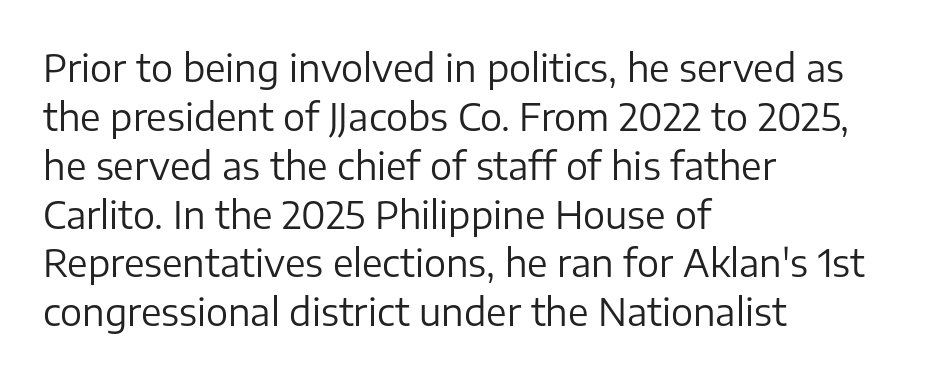
The image shows 37 px regular-weight sans-serif type, upright; set left-aligned, normal line spacing (1.32x), normal letter spacing, not underlined; low stroke contrast and a medium x-height.
